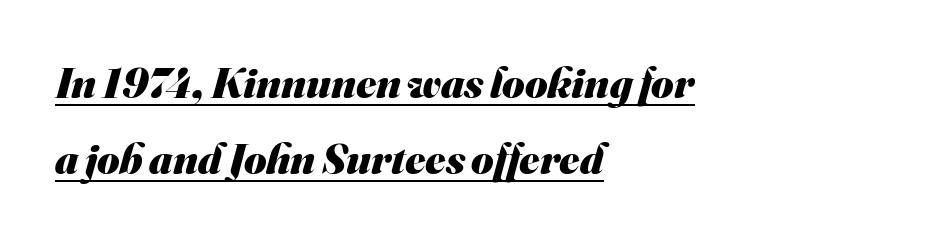
Which margin do the lines hug? The left one — the right edge is uneven. Look at the bottom of the vertical strokes: they stop flat, with no serifs. Set as a true bold cut, around the 700 mark. There is no visible air inserted between adjacent glyphs. This is underlined copy, the kind a proofreader might mark for attention.
